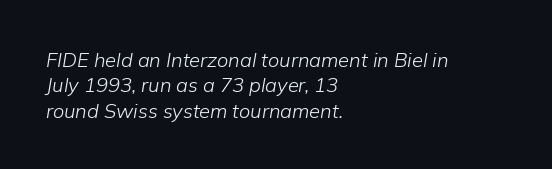
Q: Is the text bold? A: No.
Q: Is the text italic (slanted)? A: Yes, it leans right by about 9 degrees.
Q: Is the text underlined? A: No.
Q: How is the paragraph aligned? A: Left-aligned.
Q: Is the spacing between letters normal or unusually wide? A: Normal.
Q: Is the spacing between lines tight, normal or loose? A: Normal.
